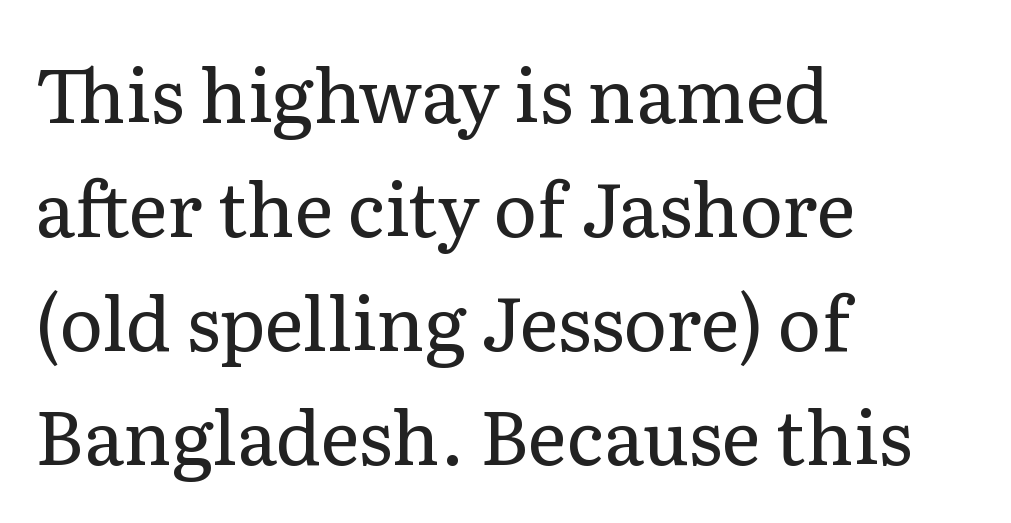
The image shows 74 px regular-weight serif type, upright; set left-aligned, normal line spacing (1.54x), normal letter spacing, not underlined; low stroke contrast and a medium x-height.
